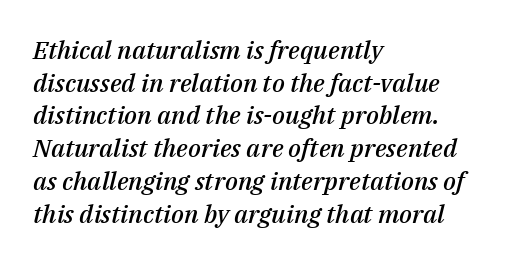
No extra tracking has been applied to these lines. Which margin do the lines hug? The left one — the right edge is uneven. The space beneath each line is pristine and unruled. A typesetter would call this leading conventional body-copy spacing.
